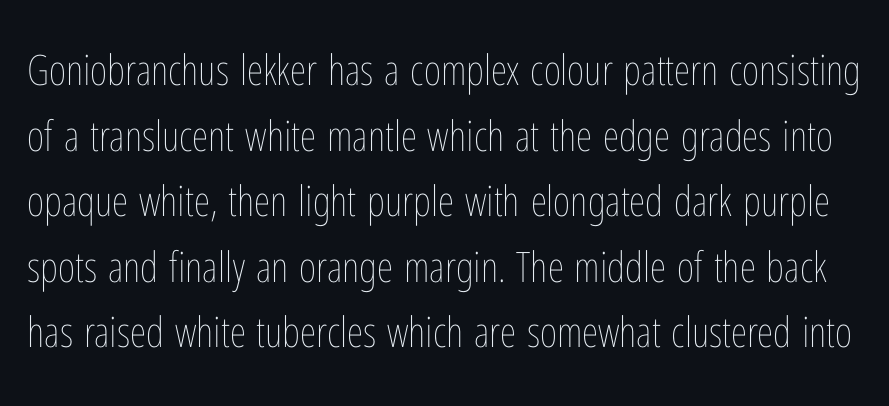
{"italic": "no", "bold": "no", "weight": "thin", "width": "condensed", "stroke_contrast": "low", "x_height": "medium", "monospaced": "no", "underline": "no", "line_spacing": "normal", "line_spacing_ratio": 1.56, "letter_spacing": "normal", "letter_spacing_em": 0.0, "glyph_px": 42}
